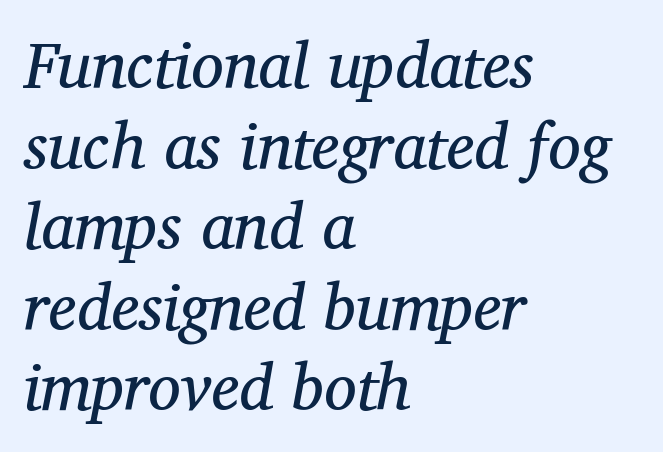
Q: Is the text bold? A: No.
Q: Is the text italic (slanted)? A: Yes, it leans right by about 12 degrees.
Q: Is the typeface a serif or a sans-serif typeface? A: Serif.
Q: Is the text underlined? A: No.
Q: How is the paragraph aligned? A: Left-aligned.
Q: Is the spacing between letters normal or unusually wide? A: Normal.
Q: Width (condensed, normal, or wide)? A: Normal.
Q: Stroke contrast? A: Medium.
Q: x-height? A: Medium.
Q: Monospaced? A: No.
